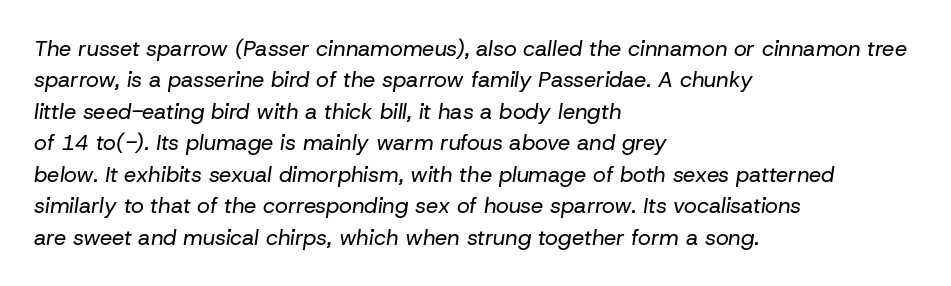
Q: Is the text bold? A: No.
Q: Is the text italic (slanted)? A: Yes, it leans right by about 8 degrees.
Q: Is the text underlined? A: No.
Q: How is the paragraph aligned? A: Left-aligned.
Q: Is the spacing between letters normal or unusually wide? A: Normal.
Q: Is the spacing between lines tight, normal or loose? A: Normal.
